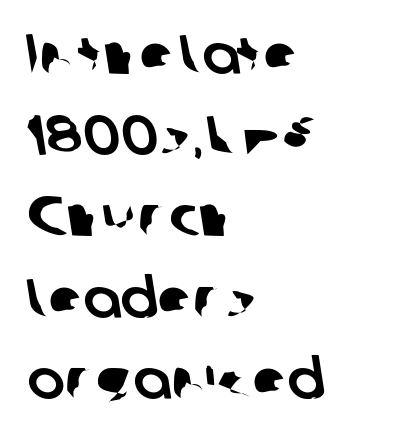
{"serif": "no", "width": "normal", "stroke_contrast": "low", "x_height": "medium", "monospaced": "no", "underline": "no", "align": "left", "line_spacing": "normal", "line_spacing_ratio": 1.45, "letter_spacing": "normal", "letter_spacing_em": 0.0, "glyph_px": 56}
